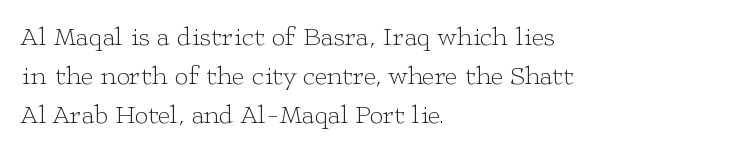
Nothing heavy about these letters — not bold at all. The block of text has a typical density, with ordinary space between rows. Posture: straight, roman, zero tilt. Quick note: underline off. The letterforms sit shoulder to shoulder at normal distance.
